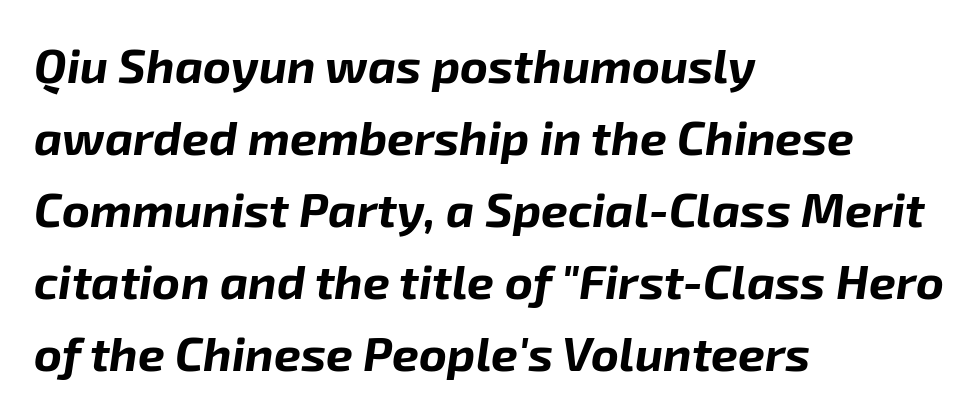
The image shows 48 px bold type, italic (leaning right); set left-aligned, normal line spacing (1.5x), normal letter spacing, not underlined; low stroke contrast and a medium x-height.
